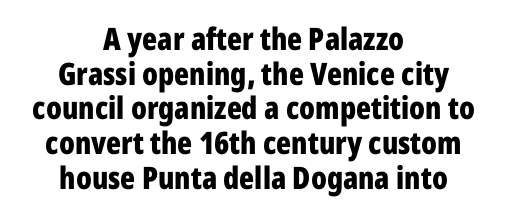
The image shows 31 px bold, condensed sans-serif type, upright; set centered, tight line spacing (1.12x), normal letter spacing, not underlined; low stroke contrast and a medium x-height.
